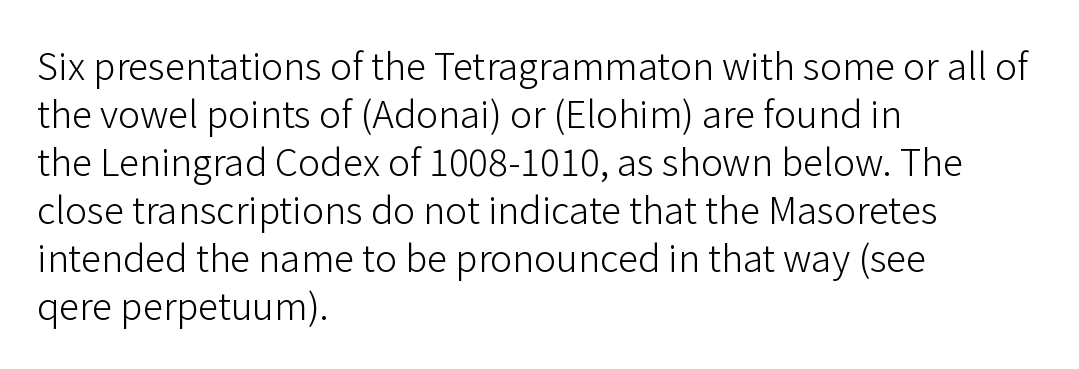
Q: Is the text bold? A: No.
Q: Is the text italic (slanted)? A: No, it is upright.
Q: Is the typeface a serif or a sans-serif typeface? A: Sans-serif.
Q: Is the text underlined? A: No.
Q: How is the paragraph aligned? A: Left-aligned.
Q: Is the spacing between letters normal or unusually wide? A: Normal.
Q: Is the spacing between lines tight, normal or loose? A: Normal.
Q: Width (condensed, normal, or wide)? A: Normal.
Q: Stroke contrast? A: Low.
Q: x-height? A: Medium.
Q: Monospaced? A: No.
